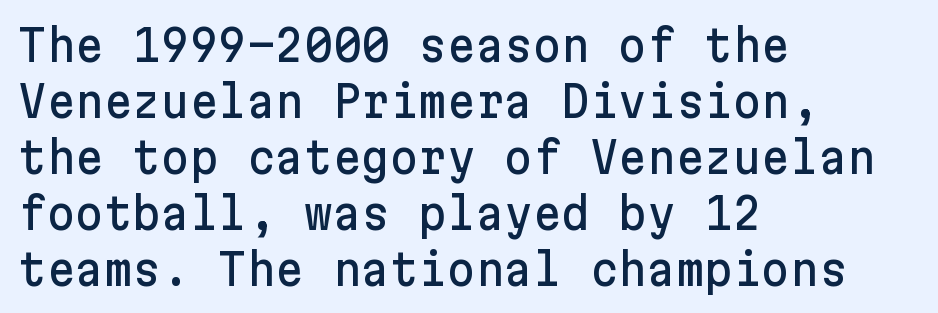
Descender tails drop into unmarked territory. Look at the bottom of the vertical strokes: they stop flat, with no serifs. Do the letters lean? They stand straight. This block has exactly the height ordinary leading produces. The typesetter chose a ragged-right arrangement here.
